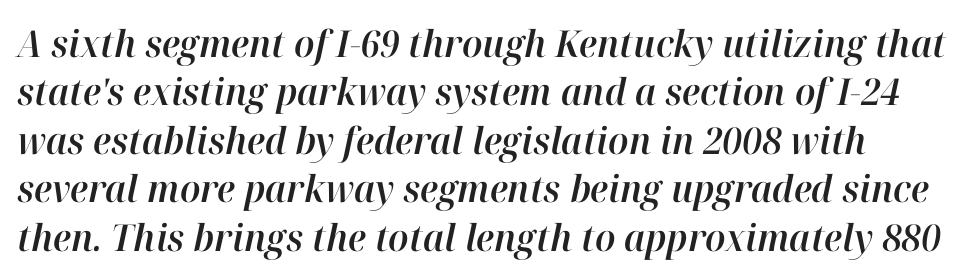
Is this a fixed-width face? No — the glyphs have proportional, varying widths. The font's italic variant was chosen for this text. Summary of vertical rhythm: regular, with standard interline spacing. Clear beneath every line of the passage. Characters follow at the spacing the type designer built in.
